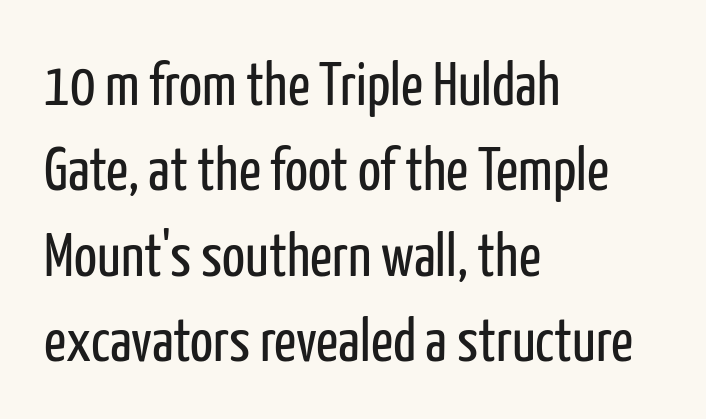
Q: Is the text bold? A: No.
Q: Is the text italic (slanted)? A: No, it is upright.
Q: Is the typeface a serif or a sans-serif typeface? A: Sans-serif.
Q: Is the text underlined? A: No.
Q: How is the paragraph aligned? A: Left-aligned.
Q: Is the spacing between letters normal or unusually wide? A: Normal.
Q: Is the spacing between lines tight, normal or loose? A: Normal.
Q: Width (condensed, normal, or wide)? A: Condensed.
Q: Stroke contrast? A: Low.
Q: x-height? A: Medium.
Q: Monospaced? A: No.
